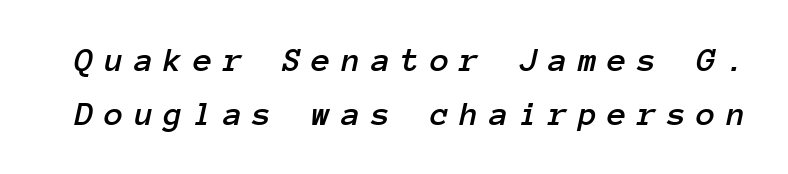
Q: Is the text italic (slanted)? A: Yes, it leans right by about 12 degrees.
Q: Is the text underlined? A: No.
Q: Is the spacing between letters normal or unusually wide? A: Unusually wide.
Q: Is the spacing between lines tight, normal or loose? A: Normal.
Q: Width (condensed, normal, or wide)? A: Normal.
Q: Stroke contrast? A: Low.
Q: x-height? A: Medium.
Q: Monospaced? A: Yes.
